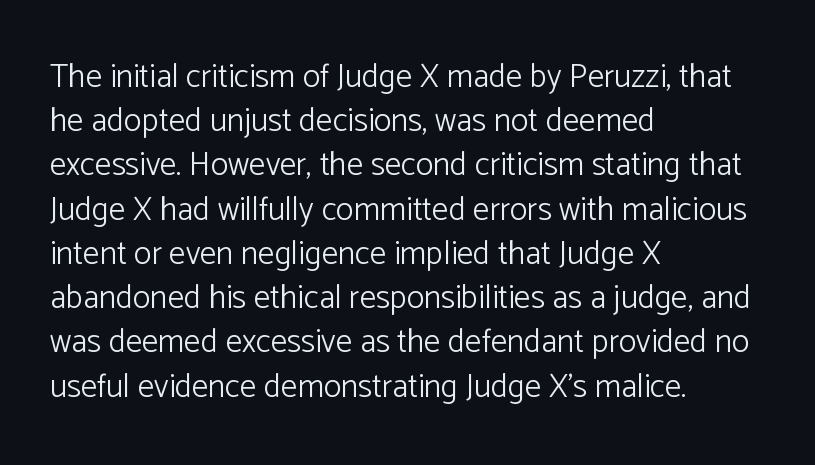
Q: Is the text bold? A: No.
Q: Is the text italic (slanted)? A: No, it is upright.
Q: Is the typeface a serif or a sans-serif typeface? A: Sans-serif.
Q: Is the text underlined? A: No.
Q: How is the paragraph aligned? A: Left-aligned.
Q: Is the spacing between letters normal or unusually wide? A: Normal.
Q: Is the spacing between lines tight, normal or loose? A: Normal.
Q: Width (condensed, normal, or wide)? A: Normal.
Q: Stroke contrast? A: Low.
Q: x-height? A: Medium.
Q: Monospaced? A: No.
